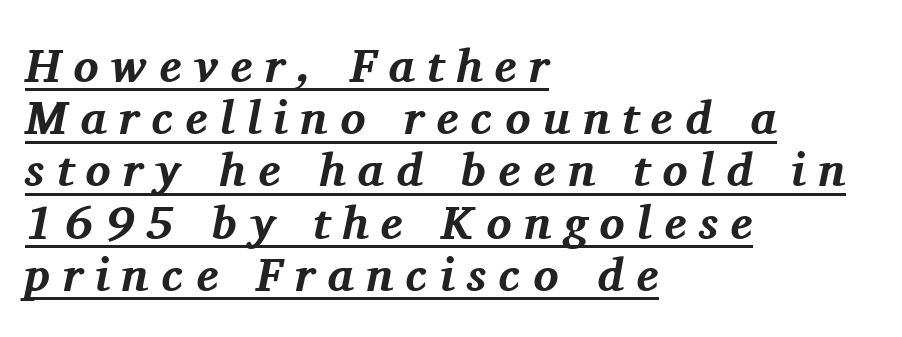
The image shows 47 px bold serif type, italic (leaning right); set left-aligned, tight line spacing (1.11x), unusually wide letter spacing (+0.26 em), underlined; medium stroke contrast and a medium x-height.
